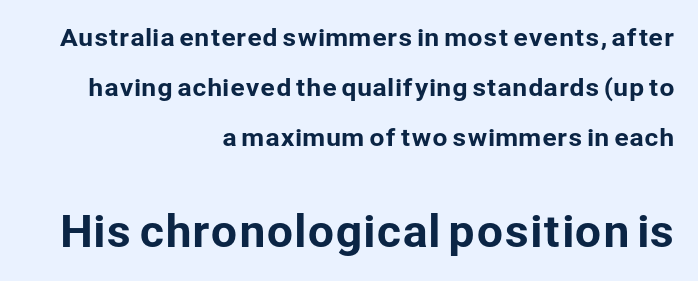
The image shows 42 px sans-serif type, upright; set right-aligned, loose line spacing (2.09x), normal letter spacing, not underlined; the second (bottom) block is 1.75x larger; low stroke contrast and a medium x-height.
